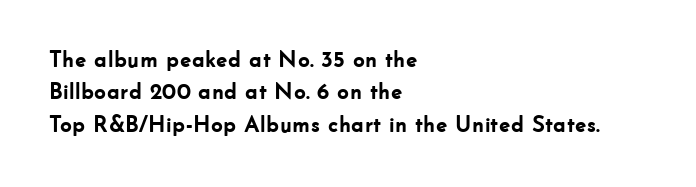
The image shows 23 px bold type, upright; set left-aligned, normal line spacing (1.41x), normal letter spacing, not underlined.
